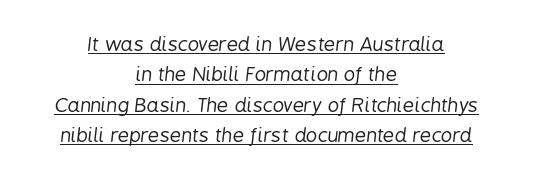
Is the type slanted? Yes — the strokes lean at a clear angle. These lines keep a tight, regular rhythm from letter to letter. Rows of type keep a routine distance in the vertical direction. No heavy texture on the line: the type isn't bold.
